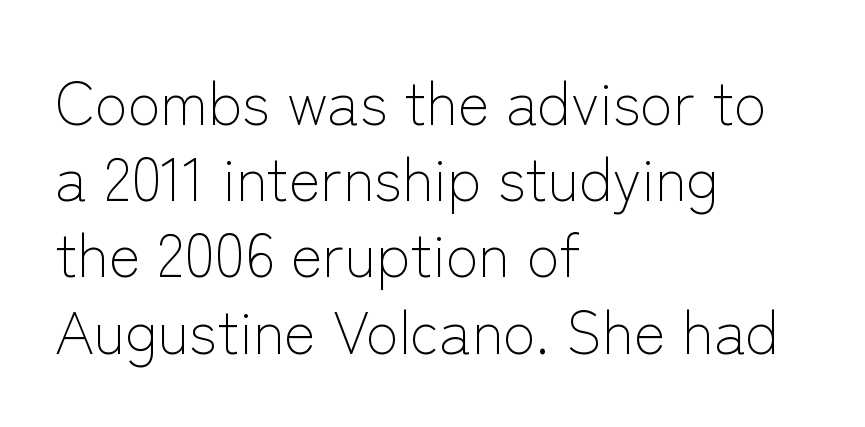
Q: Is the text bold? A: No.
Q: Is the text italic (slanted)? A: No, it is upright.
Q: Is the typeface a serif or a sans-serif typeface? A: Sans-serif.
Q: Is the text underlined? A: No.
Q: How is the paragraph aligned? A: Left-aligned.
Q: Is the spacing between letters normal or unusually wide? A: Normal.
Q: Is the spacing between lines tight, normal or loose? A: Normal.
Q: Width (condensed, normal, or wide)? A: Normal.
Q: Stroke contrast? A: Low.
Q: x-height? A: Medium.
Q: Monospaced? A: No.
